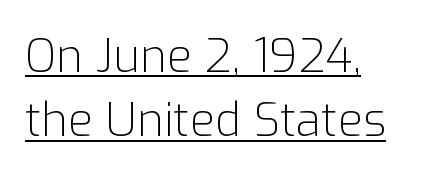
The image shows 46 px light sans-serif type, upright; set left-aligned, normal line spacing (1.4x), normal letter spacing, underlined; low stroke contrast and a medium x-height.
